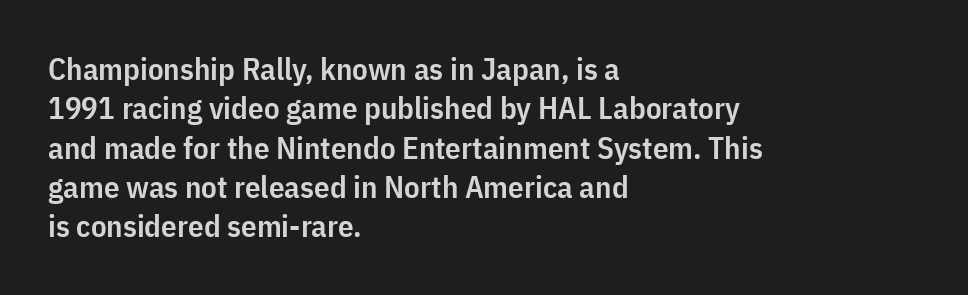
Q: Is the text bold? A: Semi-bold.
Q: Is the text italic (slanted)? A: No, it is upright.
Q: Is the typeface a serif or a sans-serif typeface? A: Sans-serif.
Q: Is the text underlined? A: No.
Q: How is the paragraph aligned? A: Left-aligned.
Q: Is the spacing between letters normal or unusually wide? A: Normal.
Q: Is the spacing between lines tight, normal or loose? A: Normal.
Q: Width (condensed, normal, or wide)? A: Condensed.
Q: Stroke contrast? A: Low.
Q: x-height? A: Medium.
Q: Monospaced? A: No.
